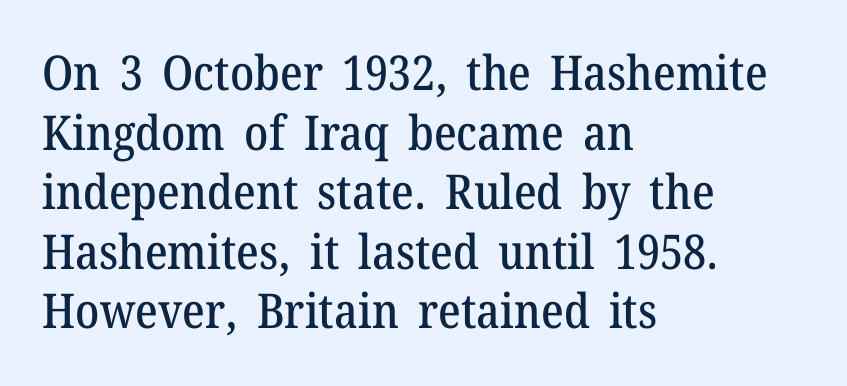
Unlike italic type, these characters show no tilt at all. Each letter keeps its own natural width here, so spacing adapts to shape. Letters rest on an invisible, unmarked baseline. The gaps between neighbouring characters are ordinary and unremarkable. This sample uses a serif face. The lines are quadded left.
